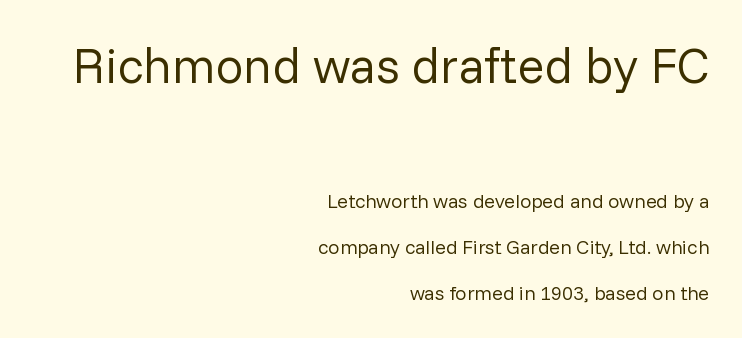
These lines stack with their right ends in a neat column. If you measured baseline to baseline, you'd find a long distance. Look at the bottom of the vertical strokes: they stop flat, with no serifs. Words appear dense and cohesive because spacing is normal.
